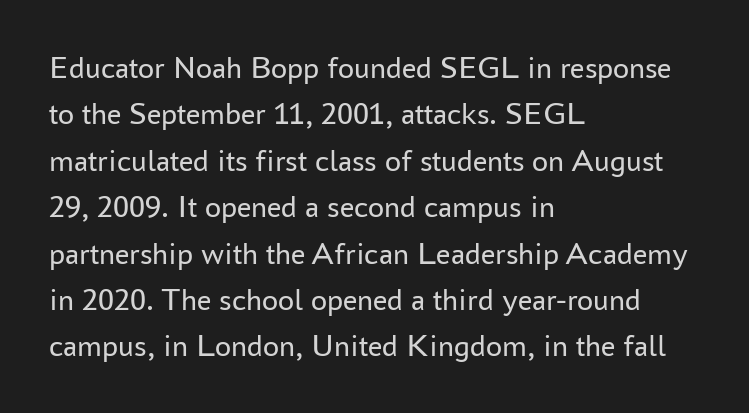
{"serif": "no", "italic": "no", "bold": "no", "weight": "regular", "width": "normal", "stroke_contrast": "low", "x_height": "medium", "monospaced": "no", "underline": "no", "align": "left", "line_spacing": "normal", "line_spacing_ratio": 1.45, "letter_spacing": "normal", "letter_spacing_em": 0.0, "glyph_px": 32}
